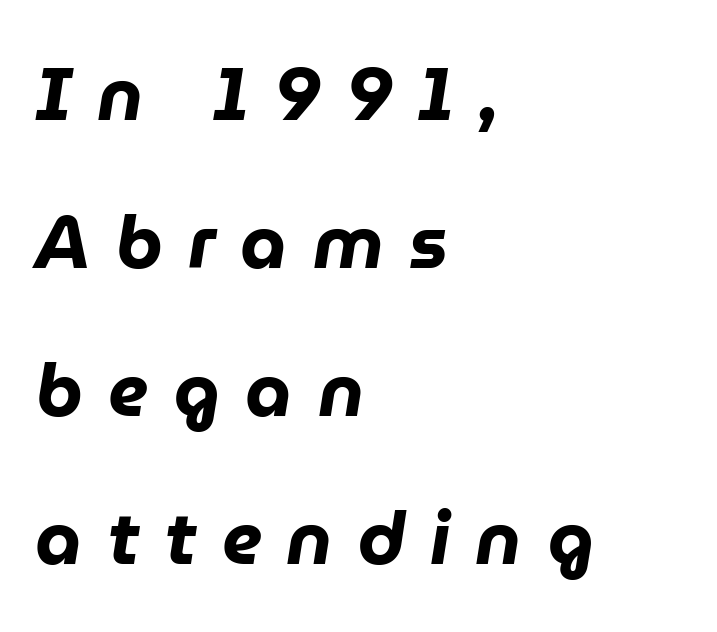
Which margin do the lines hug? The left one — the right edge is uneven. Typographic density is high because the face is bold. Quick note: interline space is abundant. Here the designer chose a conventional face with non-uniform glyph widths.
